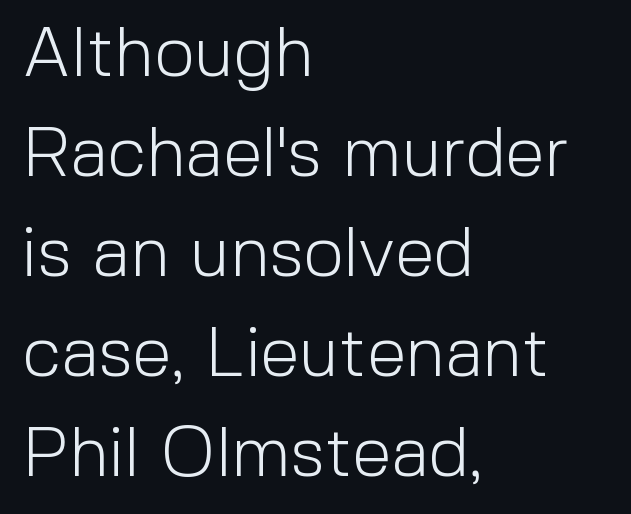
Characters follow at the spacing the type designer built in. The lettering holds an erect, upright posture throughout. All the whitespace from short lines collects on the right. The gap between lines stays unmarked. Summary of vertical rhythm: regular, with standard interline spacing. Compared with a typical body face, this is equally light or lighter still.
